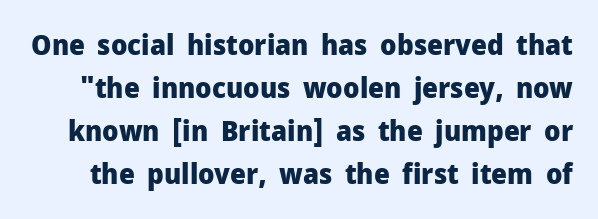
Q: Is the text bold? A: Yes.
Q: Is the text italic (slanted)? A: No, it is upright.
Q: Is the typeface a serif or a sans-serif typeface? A: Sans-serif.
Q: Is the text underlined? A: No.
Q: Is the spacing between letters normal or unusually wide? A: Normal.
Q: Is the spacing between lines tight, normal or loose? A: Normal.
Q: Width (condensed, normal, or wide)? A: Normal.
Q: Stroke contrast? A: Low.
Q: x-height? A: Medium.
Q: Monospaced? A: No.
